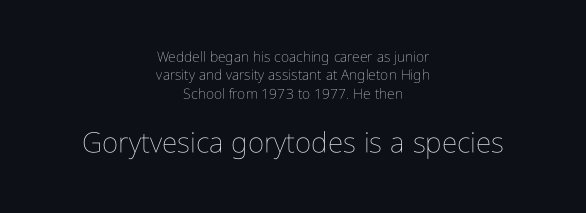
Q: Is the text bold? A: No.
Q: Is the text italic (slanted)? A: No, it is upright.
Q: Is the text underlined? A: No.
Q: How is the paragraph aligned? A: Centered.
Q: Is the spacing between letters normal or unusually wide? A: Normal.
Q: Is the spacing between lines tight, normal or loose? A: Normal.
Q: Which block of text is set in a larger size, the first (top) or the second (bottom)? A: The second (bottom) one.
Q: Width (condensed, normal, or wide)? A: Condensed.
Q: Stroke contrast? A: Low.
Q: x-height? A: Medium.
Q: Monospaced? A: No.
